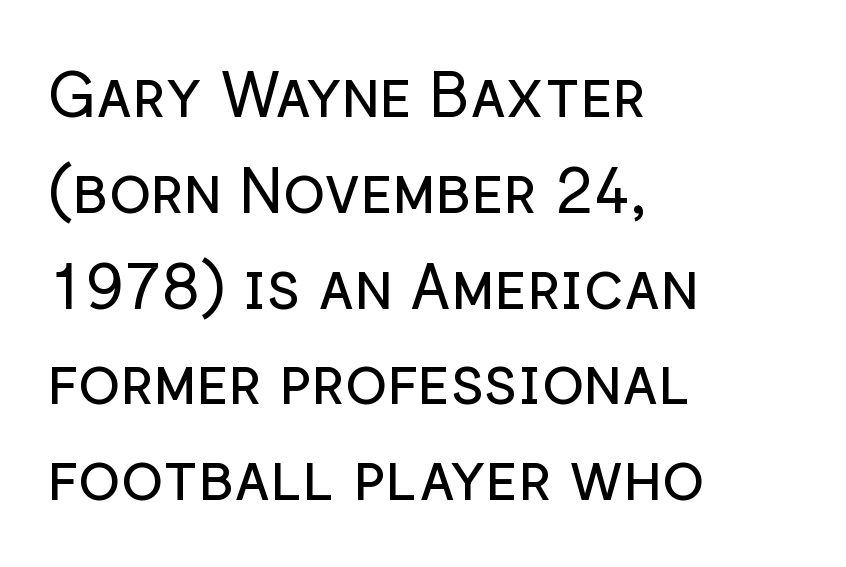
{"serif": "no", "italic": "no", "bold": "no", "weight": "regular", "width": "normal", "stroke_contrast": "low", "x_height": "medium", "monospaced": "no", "underline": "no", "align": "left", "line_spacing": "normal", "line_spacing_ratio": 1.52, "letter_spacing": "normal", "letter_spacing_em": 0.0, "glyph_px": 63}
